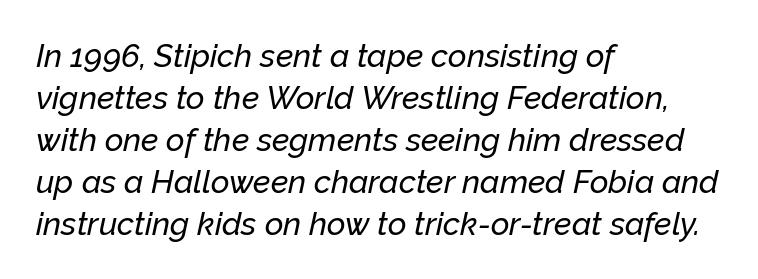
{"italic": "yes", "lean": "right", "slant_degrees": 12, "width": "normal", "stroke_contrast": "low", "x_height": "medium", "monospaced": "no", "underline": "no", "align": "left", "line_spacing": "normal", "line_spacing_ratio": 1.31, "letter_spacing": "normal", "letter_spacing_em": 0.0, "glyph_px": 32}
